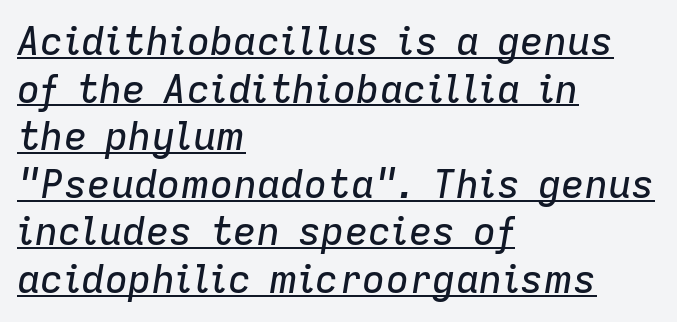
Q: Is the text italic (slanted)? A: Yes, it leans right by about 9 degrees.
Q: Is the text underlined? A: Yes.
Q: How is the paragraph aligned? A: Left-aligned.
Q: Is the spacing between letters normal or unusually wide? A: Normal.
Q: Width (condensed, normal, or wide)? A: Normal.
Q: Stroke contrast? A: Low.
Q: x-height? A: Medium.
Q: Monospaced? A: No.
